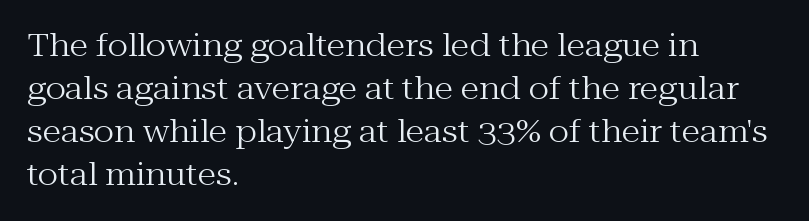
Q: Is the text bold? A: No.
Q: Is the text italic (slanted)? A: No, it is upright.
Q: Is the typeface a serif or a sans-serif typeface? A: Serif.
Q: Is the text underlined? A: No.
Q: How is the paragraph aligned? A: Left-aligned.
Q: Is the spacing between letters normal or unusually wide? A: Normal.
Q: Is the spacing between lines tight, normal or loose? A: Normal.
Q: Width (condensed, normal, or wide)? A: Normal.
Q: Stroke contrast? A: Medium.
Q: x-height? A: Medium.
Q: Monospaced? A: No.
